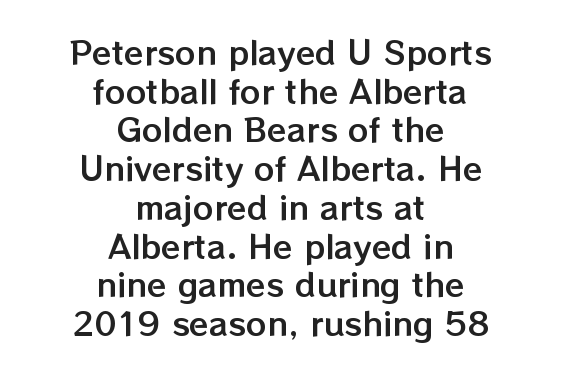
Each row of text sits above clean, open space. The font's upright variant was chosen for this text. You could not count columns in this text — the font is proportionally spaced. The rag falls on both sides of this text block equally.
